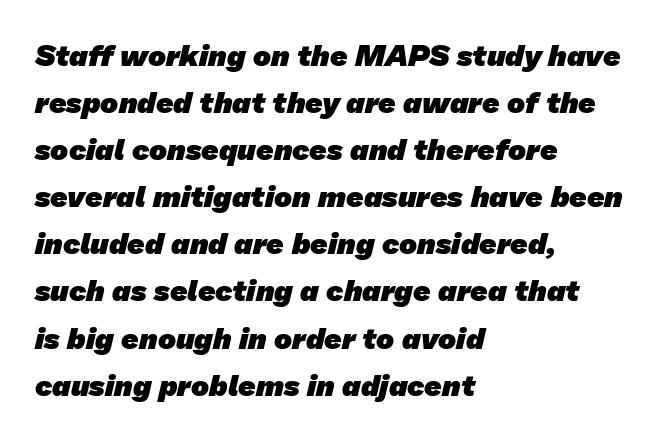
This rendering uses left alignment, leaving the right contour irregular. The type family on display is of the sans-serif kind. The baseline area is clear. Between one letter and the next there's only the usual sliver of space. Reading down the column, the eye jumps a familiar distance to each next line. Summary of weight: heavy, a full bold.
